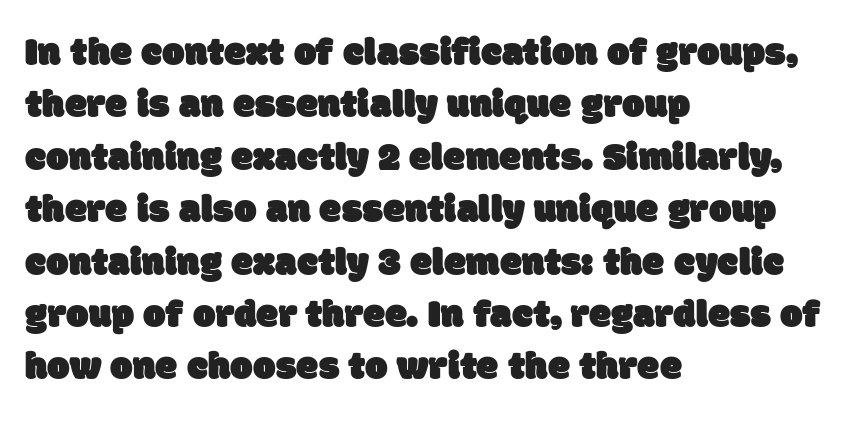
Q: Is the typeface a serif or a sans-serif typeface? A: Sans-serif.
Q: Is the text underlined? A: No.
Q: How is the paragraph aligned? A: Left-aligned.
Q: Is the spacing between letters normal or unusually wide? A: Normal.
Q: Is the spacing between lines tight, normal or loose? A: Normal.
Q: Width (condensed, normal, or wide)? A: Normal.
Q: Stroke contrast? A: Low.
Q: x-height? A: Large.
Q: Monospaced? A: No.
